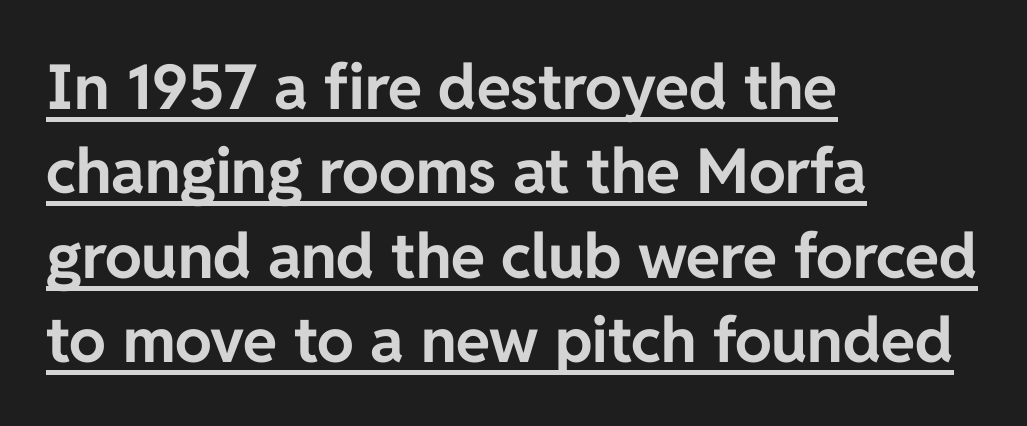
{"serif": "no", "italic": "no", "bold": "yes", "weight": "bold", "width": "normal", "stroke_contrast": "low", "x_height": "medium", "monospaced": "no", "underline": "yes", "align": "left", "line_spacing": "normal", "line_spacing_ratio": 1.36, "letter_spacing": "normal", "letter_spacing_em": 0.0, "glyph_px": 62}
